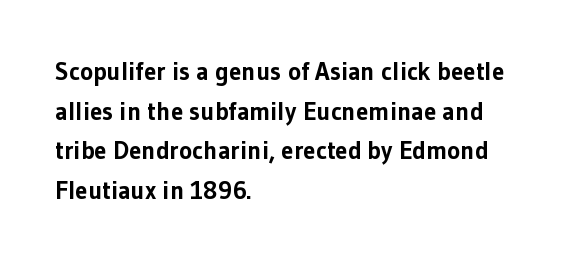
The words here are not underlined. Glyph-to-glyph distance matches everyday printed text. The rows are spaced the way most documents space them. The lettering holds an erect, upright posture throughout. Heavy-handed strokes throughout: this text is bold. Which margin do the lines hug? The left one — the right edge is uneven.
